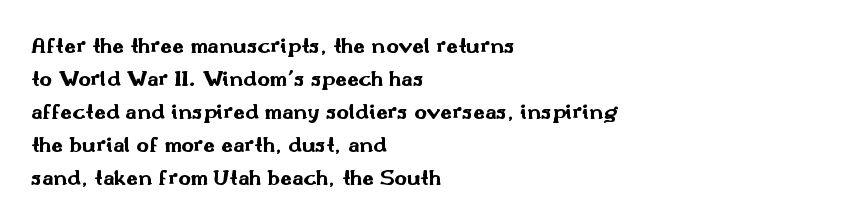
Q: Is the text bold? A: Yes.
Q: Is the text italic (slanted)? A: No, it is upright.
Q: Is the text underlined? A: No.
Q: How is the paragraph aligned? A: Left-aligned.
Q: Is the spacing between letters normal or unusually wide? A: Normal.
Q: Is the spacing between lines tight, normal or loose? A: Normal.
